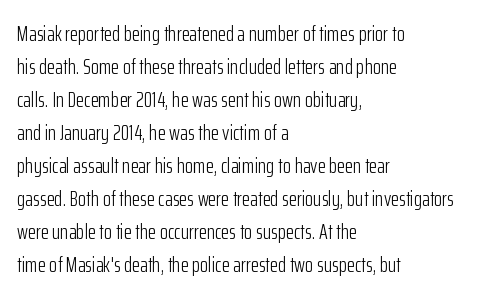
The image shows 21 px text type, upright; set left-aligned, normal line spacing (1.57x), normal letter spacing, not underlined.
